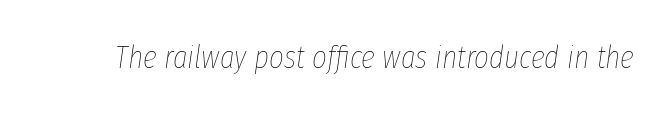
The rendering applies a slant to the glyphs. This sample has the flowing, uneven cadence of proportional lettering. You could call the tracking neutral — neither tight nor loose. Weight: regular or lighter.
